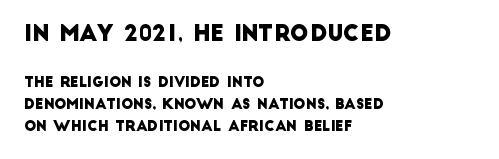
Leading: standard. Does extra space separate the letters? No, they use regular spacing. Only glyphs here, with clear space below each row. You get the large type first, then a drop to smaller type.
